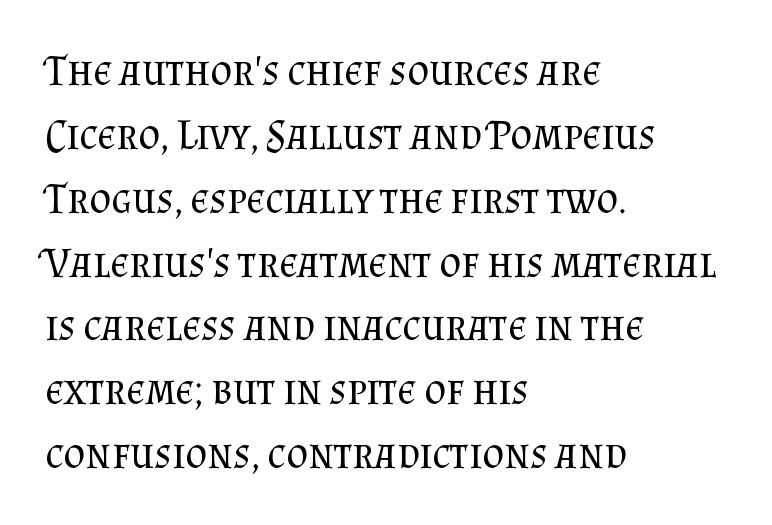
The image shows 42 px regular-weight serif type, upright; set left-aligned, normal line spacing (1.52x), normal letter spacing, not underlined; medium stroke contrast and a small x-height.
